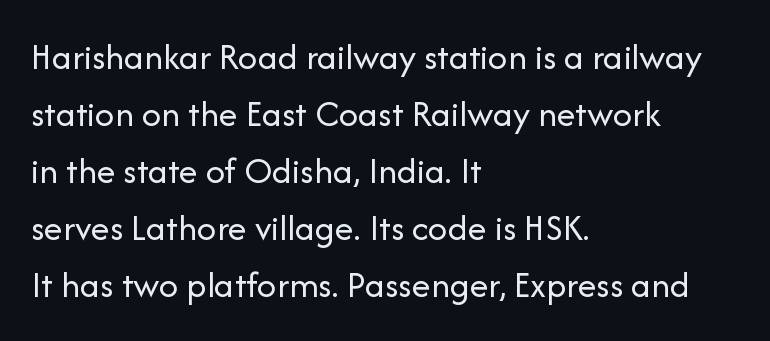
The image shows 38 px regular-weight sans-serif type, upright; set left-aligned, normal line spacing (1.5x), normal letter spacing, not underlined; low stroke contrast and a medium x-height.
